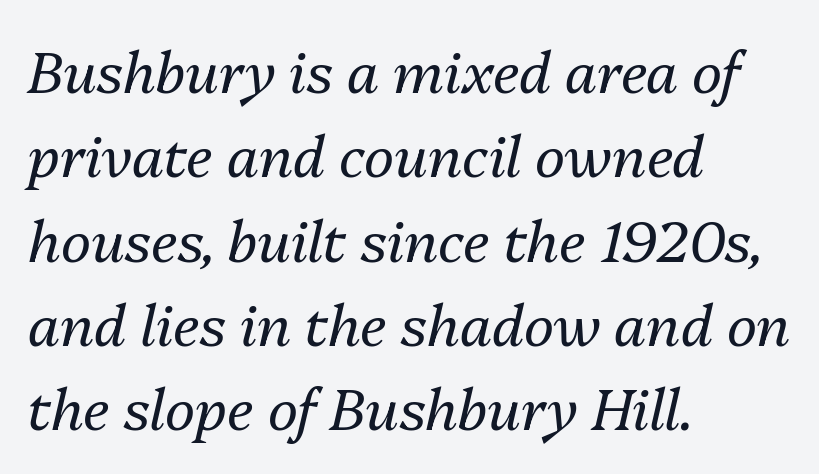
The image shows 57 px regular-weight type, italic (leaning right); set left-aligned, normal line spacing (1.48x), normal letter spacing, not underlined; medium stroke contrast and a medium x-height.
